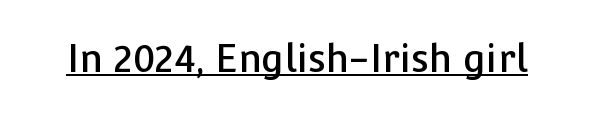
{"serif": "no", "italic": "no", "width": "normal", "stroke_contrast": "low", "x_height": "medium", "monospaced": "no", "underline": "yes", "letter_spacing": "normal", "letter_spacing_em": 0.0, "glyph_px": 38}
